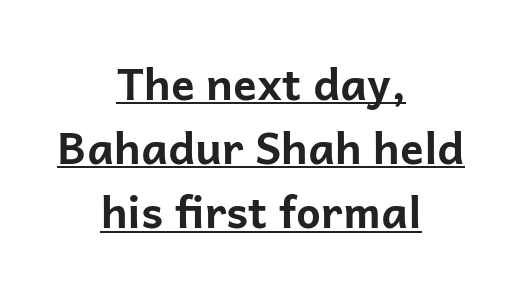
{"serif": "no", "italic": "no", "bold": "yes", "weight": "bold", "width": "normal", "stroke_contrast": "low", "x_height": "medium", "monospaced": "no", "underline": "yes", "align": "center", "line_spacing": "normal", "line_spacing_ratio": 1.46, "letter_spacing": "normal", "letter_spacing_em": 0.0, "glyph_px": 44}
